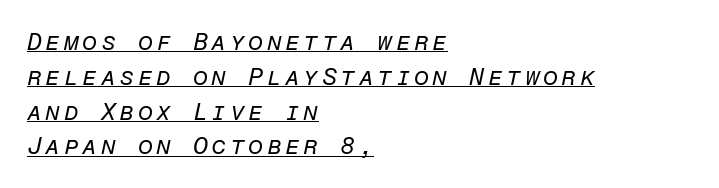
Q: Is the text bold? A: No.
Q: Is the text italic (slanted)? A: Yes, it leans right by about 12 degrees.
Q: Is the text underlined? A: Yes.
Q: How is the paragraph aligned? A: Left-aligned.
Q: Is the spacing between lines tight, normal or loose? A: Normal.
